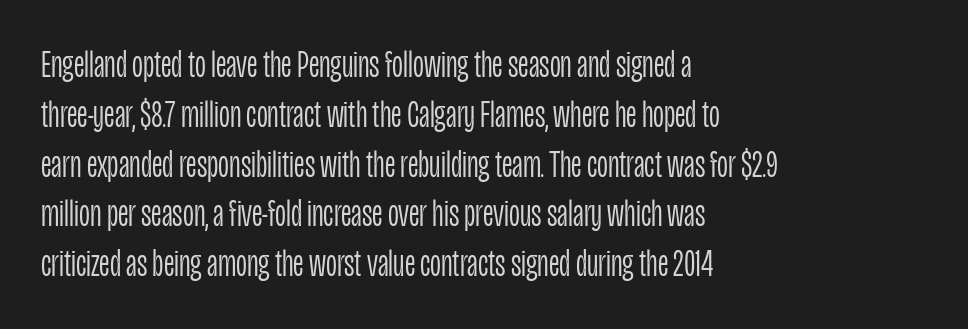
Q: Is the text bold? A: No.
Q: Is the text italic (slanted)? A: No, it is upright.
Q: Is the typeface a serif or a sans-serif typeface? A: Sans-serif.
Q: Is the text underlined? A: No.
Q: How is the paragraph aligned? A: Left-aligned.
Q: Is the spacing between letters normal or unusually wide? A: Normal.
Q: Is the spacing between lines tight, normal or loose? A: Normal.
Q: Width (condensed, normal, or wide)? A: Condensed.
Q: Stroke contrast? A: Low.
Q: x-height? A: Large.
Q: Monospaced? A: No.
